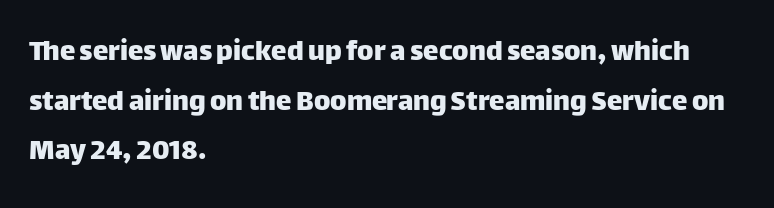
Note: no serifs on the glyphs. Quick note: interline space is typical. The rag falls on the right side of this text block. The font's upright variant was chosen for this text.
